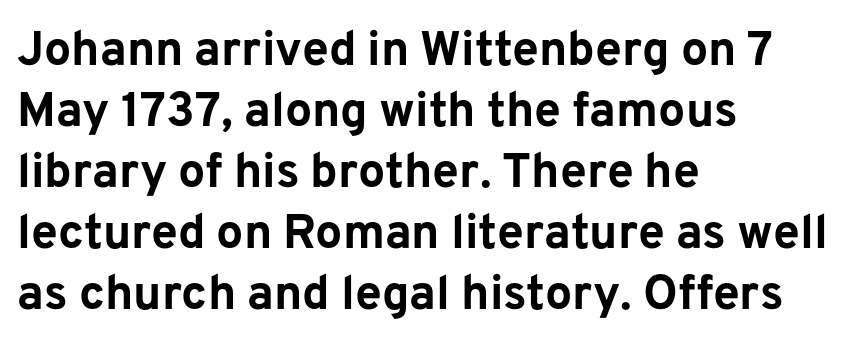
The image shows 48 px bold sans-serif type, upright; set left-aligned, normal line spacing (1.27x), normal letter spacing, not underlined; low stroke contrast and a medium x-height.
